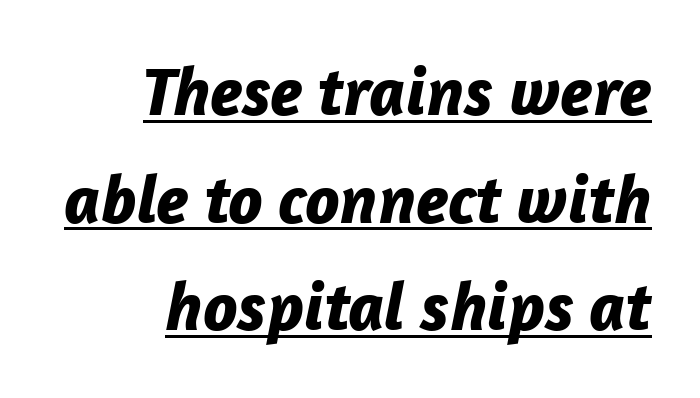
Q: Is the text bold? A: Yes.
Q: Is the text italic (slanted)? A: Yes, it leans right by about 12 degrees.
Q: Is the text underlined? A: Yes.
Q: How is the paragraph aligned? A: Right-aligned.
Q: Is the spacing between letters normal or unusually wide? A: Normal.
Q: Is the spacing between lines tight, normal or loose? A: Normal.
Q: Width (condensed, normal, or wide)? A: Normal.
Q: Stroke contrast? A: Low.
Q: x-height? A: Medium.
Q: Monospaced? A: No.
